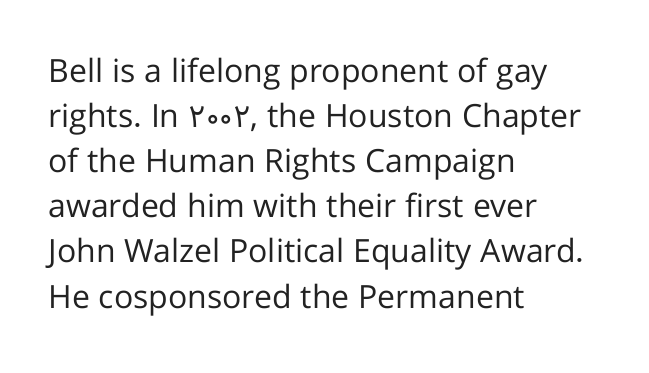
{"serif": "no", "italic": "no", "bold": "no", "weight": "regular", "width": "normal", "stroke_contrast": "low", "x_height": "medium", "monospaced": "no", "underline": "no", "align": "left", "line_spacing": "normal", "line_spacing_ratio": 1.41, "letter_spacing": "normal", "letter_spacing_em": 0.0, "glyph_px": 32}
